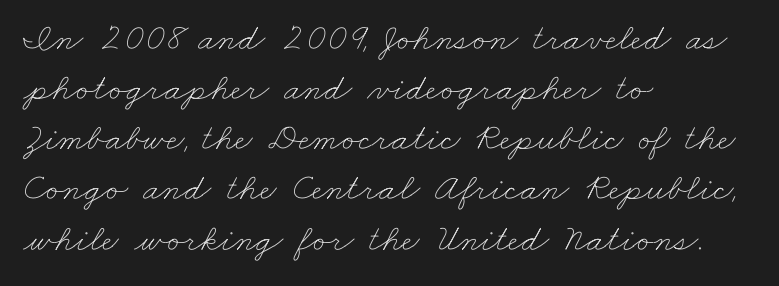
{"bold": "no", "weight": "thin", "width": "wide", "stroke_contrast": "low", "x_height": "small", "monospaced": "no", "underline": "no", "align": "left", "line_spacing": "normal", "line_spacing_ratio": 1.32, "letter_spacing": "normal", "letter_spacing_em": 0.0, "glyph_px": 38}
